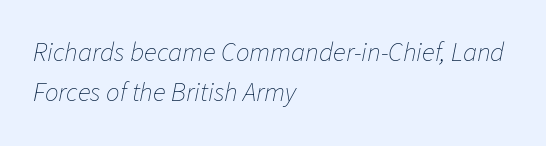
Q: Is the text bold? A: No.
Q: Is the text italic (slanted)? A: Yes, it leans right by about 11 degrees.
Q: Is the text underlined? A: No.
Q: How is the paragraph aligned? A: Left-aligned.
Q: Is the spacing between letters normal or unusually wide? A: Normal.
Q: Is the spacing between lines tight, normal or loose? A: Normal.
